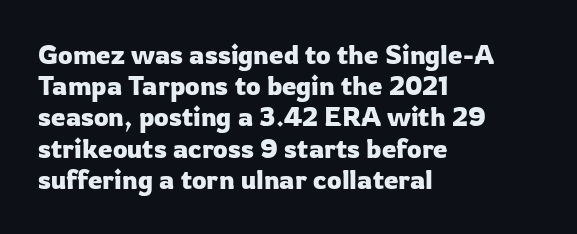
The passage is arranged the way most books set body copy — flush left. This is the regular roman posture of the typeface. The rendering keeps characters at their native spacing. Honestly, there is no underline to notice here at all.
